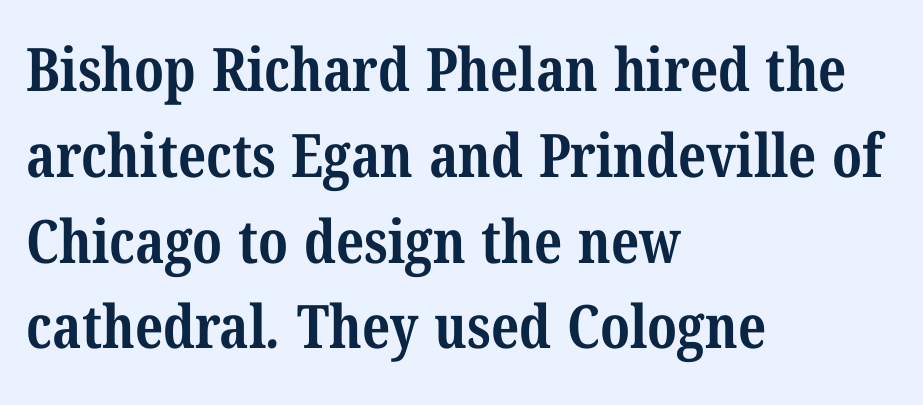
Q: Is the text bold? A: Yes.
Q: Is the typeface a serif or a sans-serif typeface? A: Serif.
Q: Is the text underlined? A: No.
Q: How is the paragraph aligned? A: Left-aligned.
Q: Is the spacing between letters normal or unusually wide? A: Normal.
Q: Is the spacing between lines tight, normal or loose? A: Normal.
Q: Width (condensed, normal, or wide)? A: Condensed.
Q: Stroke contrast? A: Medium.
Q: x-height? A: Medium.
Q: Monospaced? A: No.
